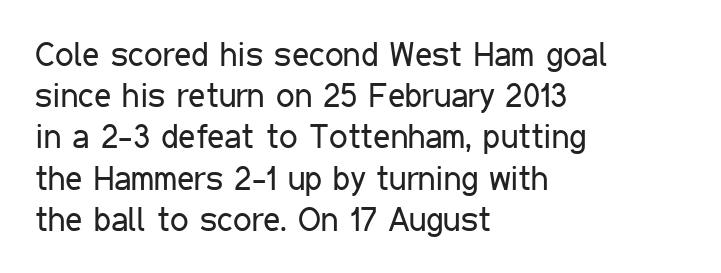
The typeface chosen for these lines omits serifs. The ragged edge is on the right, which tells us the setting is flush left. No extra tracking has been applied to these lines. Ink coverage per letter is moderate at most. A bare baseline throughout the passage.
